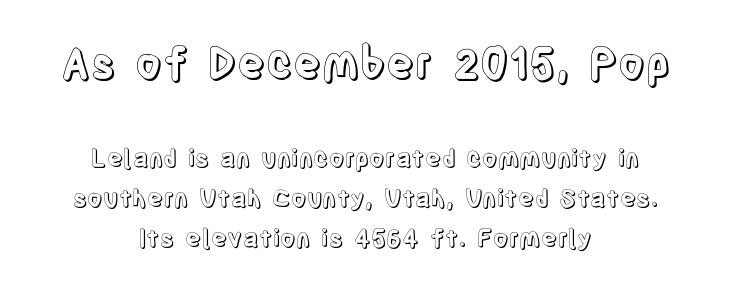
Q: Is the text italic (slanted)? A: No, it is upright.
Q: Is the text underlined? A: No.
Q: How is the paragraph aligned? A: Centered.
Q: Is the spacing between letters normal or unusually wide? A: Normal.
Q: Is the spacing between lines tight, normal or loose? A: Normal.
Q: Which block of text is set in a larger size, the first (top) or the second (bottom)? A: The first (top) one.
Q: Width (condensed, normal, or wide)? A: Condensed.
Q: x-height? A: Large.
Q: Monospaced? A: No.
